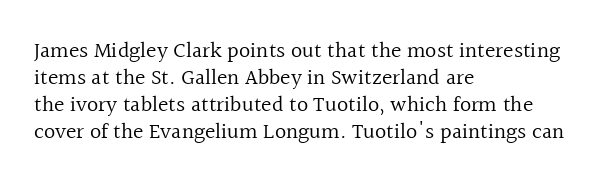
Honestly, the letter spacing is just normal — you wouldn't notice it. A student would call this left alignment; a typographer would say flush left, rag right. The font sits on the lighter half of the weight spectrum, regular included. Just letters on the line, the space beneath them empty.
